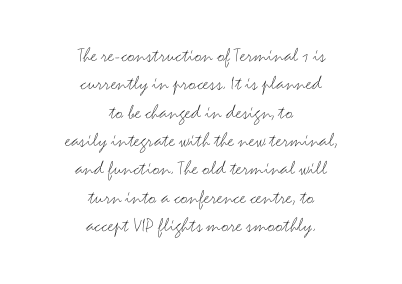
The image shows 21 px text type; set centered, normal line spacing (1.35x), normal letter spacing, not underlined.
